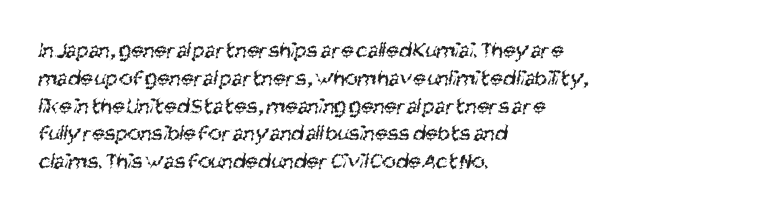
{"bold": "no", "underline": "no", "align": "left", "line_spacing_ratio": 1.21, "letter_spacing": "normal", "letter_spacing_em": 0.0, "glyph_px": 23}
